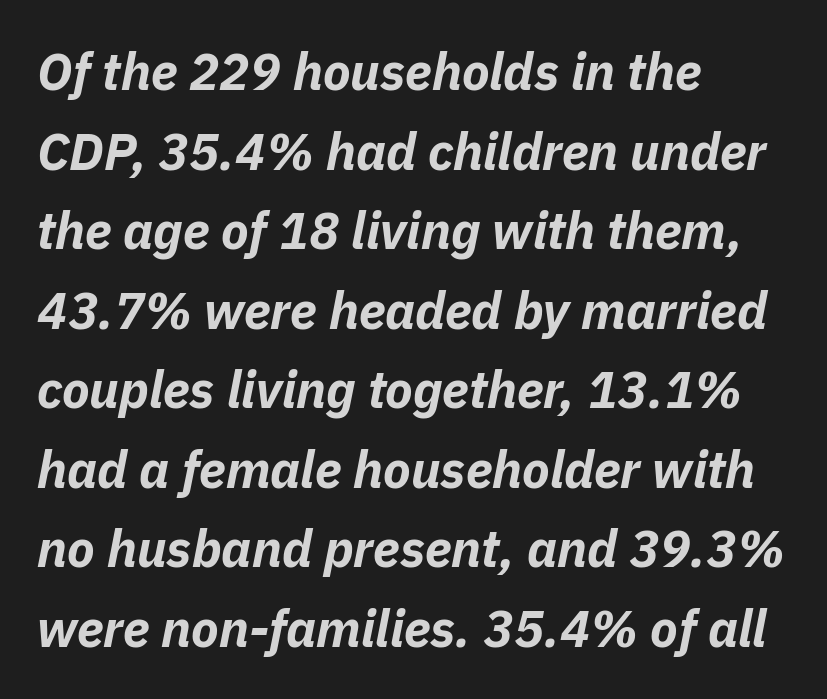
Typeset ragged right — the left edge is the straight one. This is oblique type, the kind used for emphasis or titles. Clear beneath every line of the passage. These lines carry a lot of weight — the face is fully bold. Here the designer chose a conventional face with non-uniform glyph widths.
